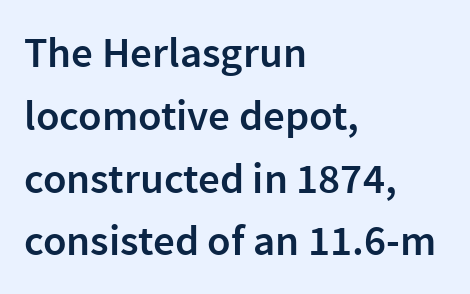
Q: Is the text bold? A: Semi-bold.
Q: Is the text italic (slanted)? A: No, it is upright.
Q: Is the typeface a serif or a sans-serif typeface? A: Sans-serif.
Q: Is the text underlined? A: No.
Q: How is the paragraph aligned? A: Left-aligned.
Q: Is the spacing between letters normal or unusually wide? A: Normal.
Q: Is the spacing between lines tight, normal or loose? A: Normal.
Q: Width (condensed, normal, or wide)? A: Normal.
Q: Stroke contrast? A: Low.
Q: x-height? A: Medium.
Q: Monospaced? A: No.
